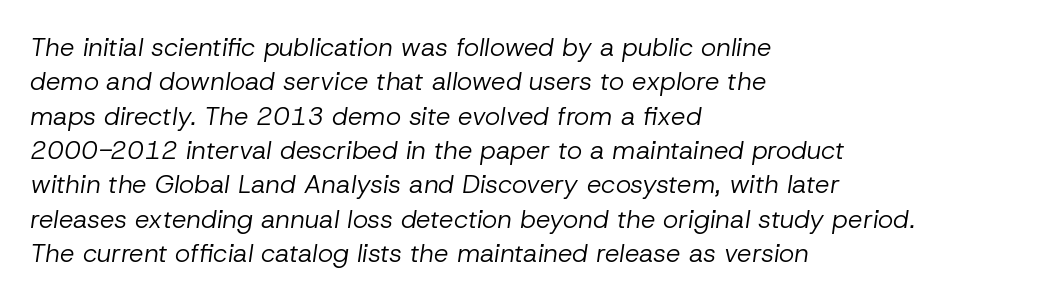
The image shows 26 px text type, italic (leaning right); set left-aligned, normal line spacing (1.32x), normal letter spacing, not underlined.
